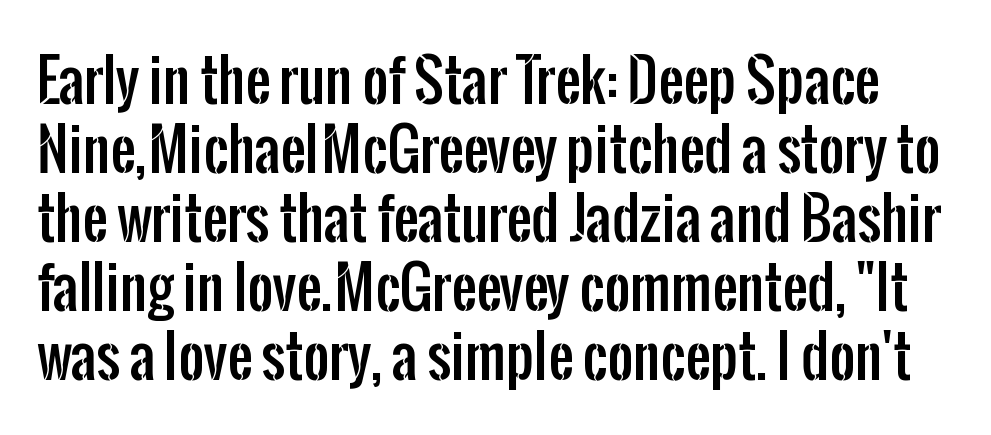
The image shows 56 px condensed sans-serif type, upright; set line spacing 1.23x, normal letter spacing, not underlined; low stroke contrast and a medium x-height.
